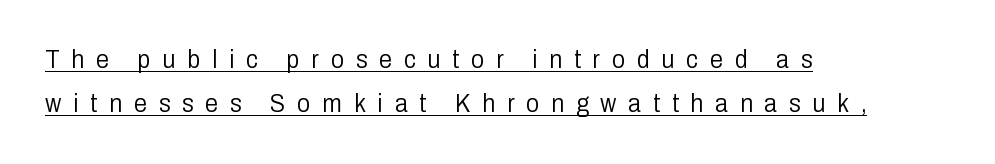
Q: Is the text bold? A: No.
Q: Is the text italic (slanted)? A: No, it is upright.
Q: Is the text underlined? A: Yes.
Q: How is the paragraph aligned? A: Left-aligned.
Q: Is the spacing between letters normal or unusually wide? A: Unusually wide.
Q: Is the spacing between lines tight, normal or loose? A: Normal.
